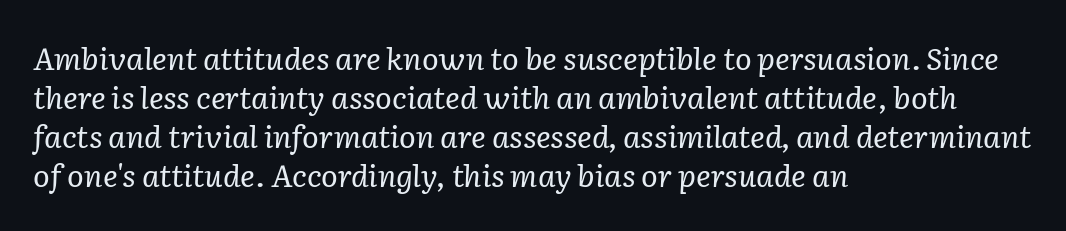
Q: Is the text bold? A: No.
Q: Is the text italic (slanted)? A: Yes, it leans right by about 2 degrees.
Q: Is the typeface a serif or a sans-serif typeface? A: Serif.
Q: Is the text underlined? A: No.
Q: How is the paragraph aligned? A: Left-aligned.
Q: Is the spacing between letters normal or unusually wide? A: Normal.
Q: Is the spacing between lines tight, normal or loose? A: Normal.
Q: Width (condensed, normal, or wide)? A: Normal.
Q: Stroke contrast? A: Low.
Q: x-height? A: Medium.
Q: Monospaced? A: No.
